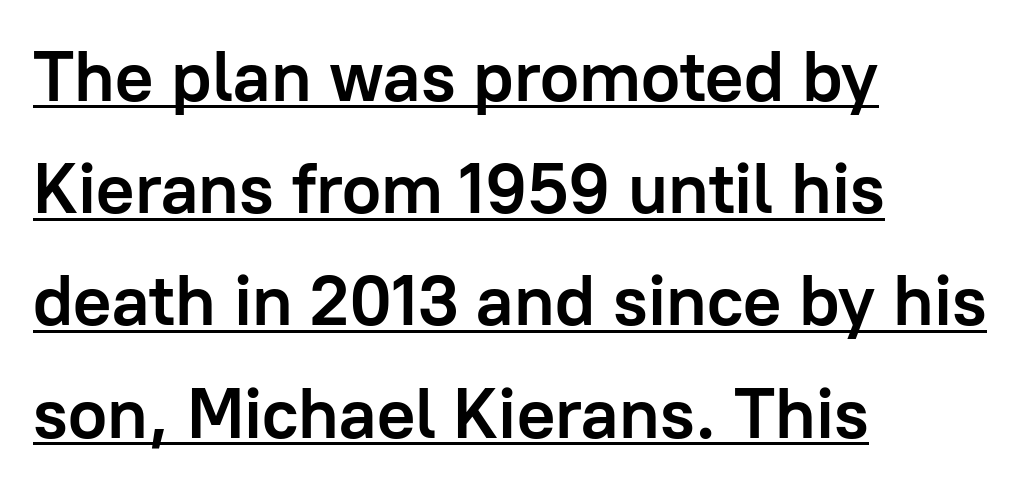
{"serif": "no", "italic": "no", "bold": "yes", "weight": "semibold", "width": "normal", "stroke_contrast": "low", "x_height": "medium", "monospaced": "no", "underline": "yes", "align": "left", "line_spacing": "normal", "line_spacing_ratio": 1.58, "letter_spacing": "normal", "letter_spacing_em": 0.0, "glyph_px": 71}
